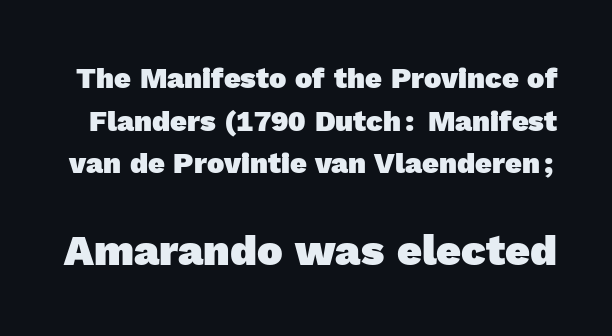
The image shows 43 px heavy sans-serif type; set normal line spacing (1.47x), normal letter spacing, not underlined; the second (bottom) block is 1.48x larger; a medium x-height.
